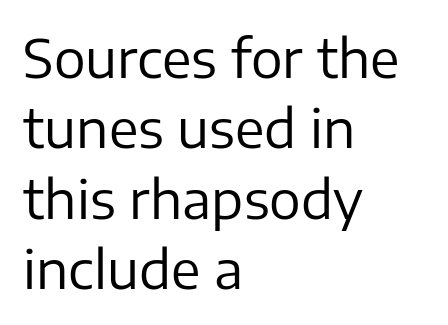
Reading down the block, your eye returns to a fixed left position each line. The lettering stays uniformly vertical, giving the passage a roman look. Font category for this specimen: sans-serif. Evenly set lines give the paragraph a standard silhouette. The specimen omits any rule beneath the text block's lines.
